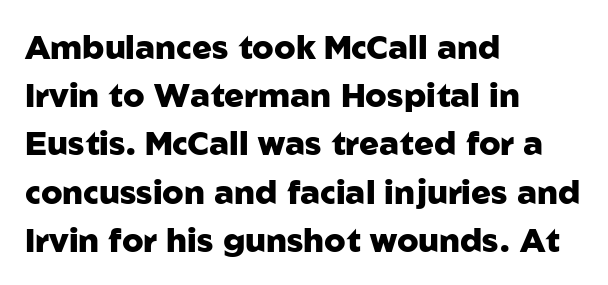
{"serif": "no", "italic": "no", "bold": "yes", "weight": "heavy", "width": "normal", "stroke_contrast": "low", "x_height": "medium", "monospaced": "no", "underline": "no", "align": "left", "line_spacing": "normal", "line_spacing_ratio": 1.46, "letter_spacing": "normal", "letter_spacing_em": 0.0, "glyph_px": 33}
